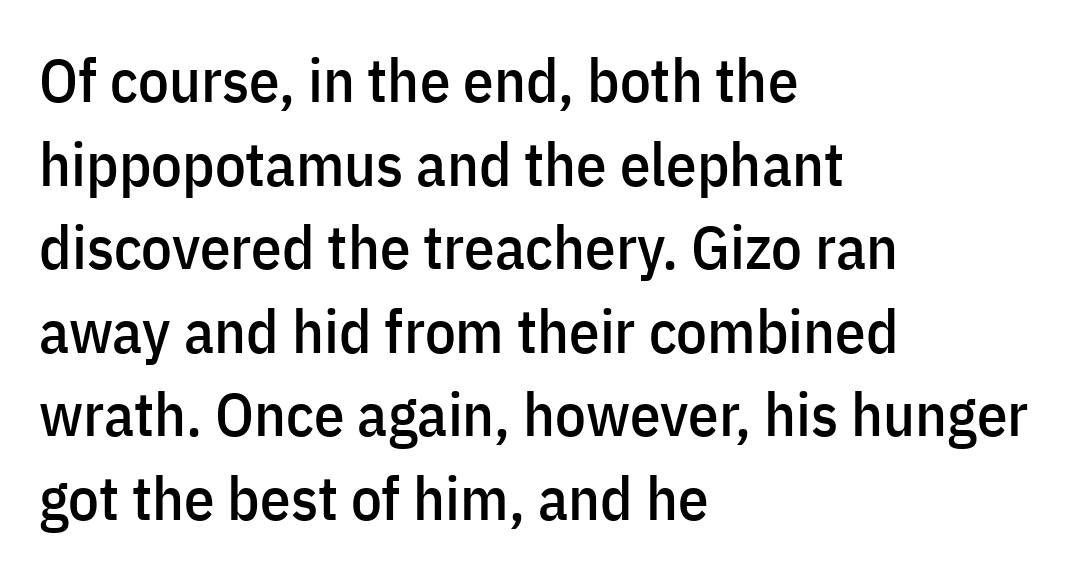
{"serif": "no", "italic": "no", "width": "condensed", "stroke_contrast": "low", "x_height": "medium", "monospaced": "no", "underline": "no", "align": "left", "line_spacing": "normal", "line_spacing_ratio": 1.37, "letter_spacing": "normal", "letter_spacing_em": 0.0, "glyph_px": 61}
